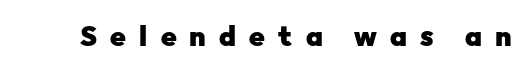
The image shows 28 px heavy sans-serif type, upright; set unusually wide letter spacing (+0.47 em), not underlined; low stroke contrast and a medium x-height.
